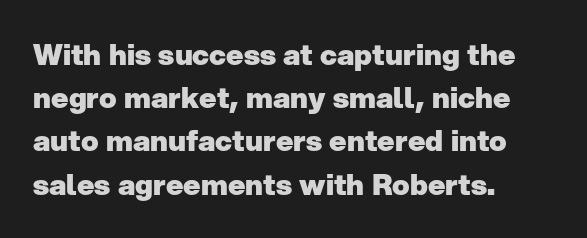
The zone under the glyphs is completely vacant. Ordinary non-slanted type is in use. Looks like regular typesetting: each glyph gets only the width it needs. The letters carry no serifs — their stems end cleanly without finishing strokes. The lines are quadded left.
